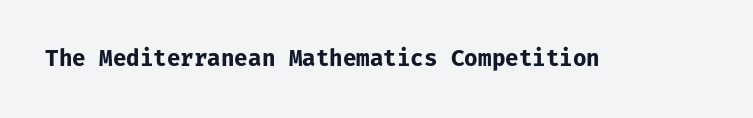
Q: Is the text bold? A: Yes.
Q: Is the text italic (slanted)? A: No, it is upright.
Q: Is the text underlined? A: No.
Q: Is the spacing between letters normal or unusually wide? A: Normal.
